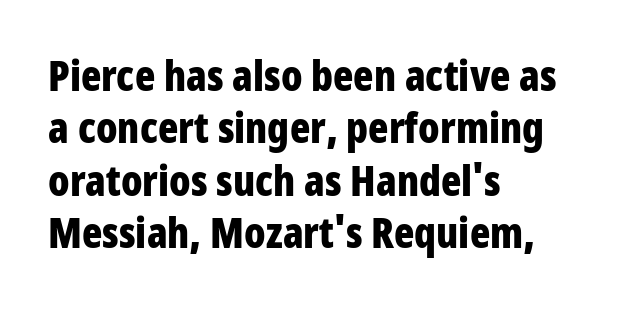
The image shows 42 px bold, condensed sans-serif type, upright; set left-aligned, normal line spacing (1.25x), normal letter spacing, not underlined; low stroke contrast and a large x-height.
